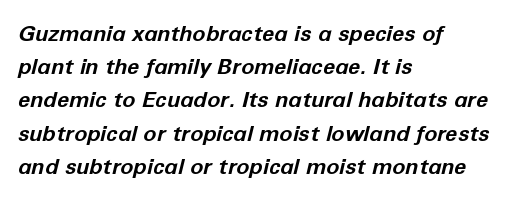
Q: Is the text bold? A: Yes.
Q: Is the text italic (slanted)? A: Yes, it leans right by about 12 degrees.
Q: Is the text underlined? A: No.
Q: How is the paragraph aligned? A: Left-aligned.
Q: Is the spacing between letters normal or unusually wide? A: Normal.
Q: Is the spacing between lines tight, normal or loose? A: Normal.
